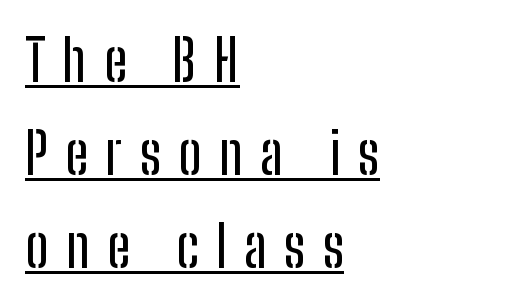
{"serif": "no", "italic": "no", "width": "condensed", "stroke_contrast": "low", "x_height": "medium", "monospaced": "no", "underline": "yes", "align": "left", "line_spacing": "normal", "line_spacing_ratio": 1.63, "letter_spacing": "wide", "letter_spacing_em": 0.3, "glyph_px": 57}
